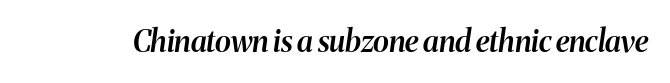
Q: Is the text bold? A: Semi-bold.
Q: Is the text italic (slanted)? A: Yes, it leans right by about 8 degrees.
Q: Is the text underlined? A: No.
Q: Is the spacing between letters normal or unusually wide? A: Normal.
Q: Width (condensed, normal, or wide)? A: Normal.
Q: Stroke contrast? A: Medium.
Q: x-height? A: Medium.
Q: Monospaced? A: No.
